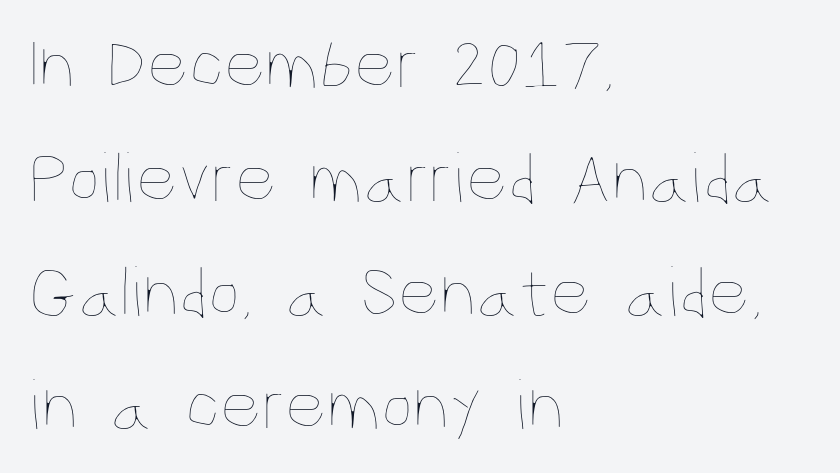
No extra ink here — the face is not bold. Underline: absent. These lines sit exactly where default settings would place them. All the whitespace from short lines collects on the right.
